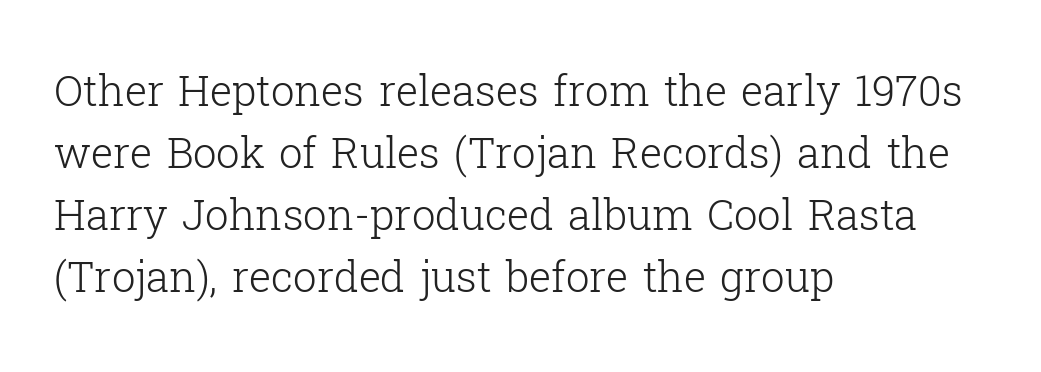
The image shows 42 px light serif type, upright; set left-aligned, normal line spacing (1.48x), normal letter spacing, not underlined; low stroke contrast and a medium x-height.
